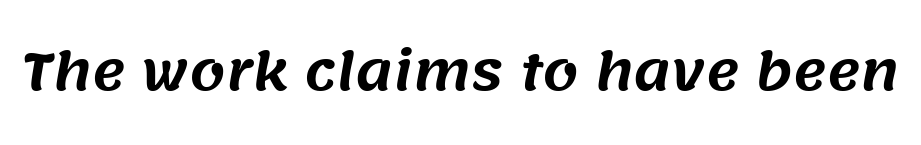
The passage shown is typeset with a sans-serif family. The string is rendered with underlining switched off. Compared with typical body copy, the letter spacing here is the same. Do the characters align in a grid? No, the font is proportional.
